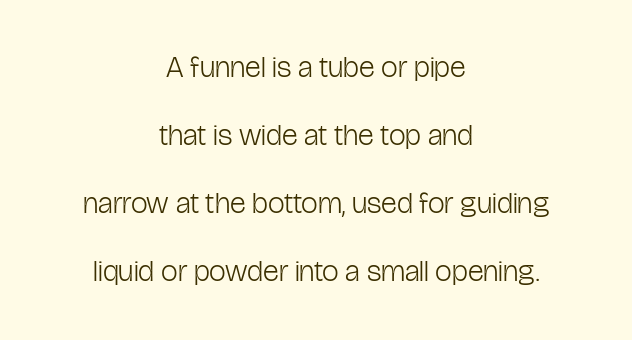
Q: Is the text bold? A: No.
Q: Is the text italic (slanted)? A: No, it is upright.
Q: Is the typeface a serif or a sans-serif typeface? A: Sans-serif.
Q: Is the text underlined? A: No.
Q: How is the paragraph aligned? A: Centered.
Q: Is the spacing between letters normal or unusually wide? A: Normal.
Q: Is the spacing between lines tight, normal or loose? A: Loose.
Q: Width (condensed, normal, or wide)? A: Condensed.
Q: Stroke contrast? A: Low.
Q: x-height? A: Medium.
Q: Monospaced? A: No.
